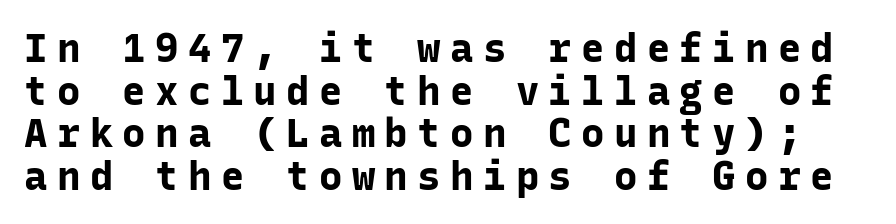
The letters march in equal steps, a hallmark of fixed-pitch type. To sum up the face: it is a sans, with no serifs. You'd pick this weight for a headline — it's a proper bold. The tracking jumps out immediately: characters are airy and widely separated. Nope, not italic — everything's standing straight.
